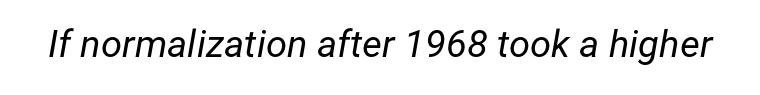
{"italic": "yes", "lean": "right", "slant_degrees": 12, "bold": "no", "weight": "regular", "width": "normal", "stroke_contrast": "low", "x_height": "medium", "monospaced": "no", "underline": "no", "letter_spacing": "normal", "letter_spacing_em": 0.0, "glyph_px": 38}
